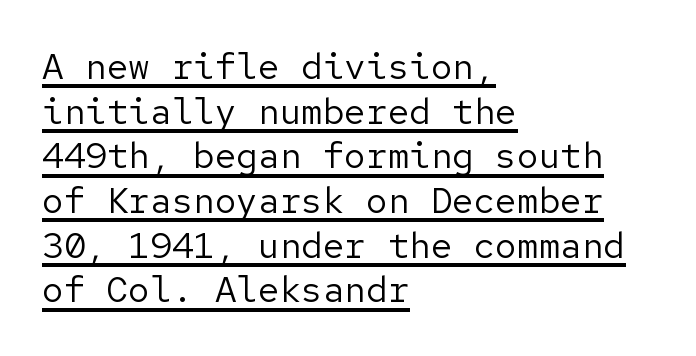
{"serif": "no", "italic": "no", "bold": "no", "weight": "regular", "width": "normal", "stroke_contrast": "low", "x_height": "medium", "underline": "yes", "align": "left", "line_spacing_ratio": 1.24, "letter_spacing": "normal", "letter_spacing_em": 0.0, "glyph_px": 36}
